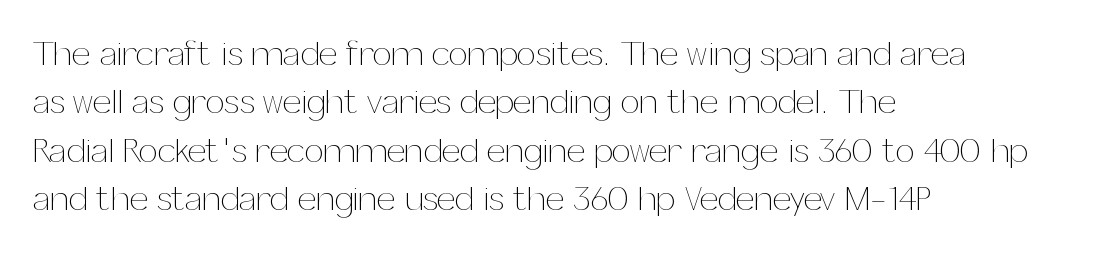
{"italic": "no", "bold": "no", "weight": "thin", "width": "normal", "stroke_contrast": "medium", "x_height": "medium", "monospaced": "no", "underline": "no", "align": "left", "line_spacing": "normal", "line_spacing_ratio": 1.42, "letter_spacing": "normal", "letter_spacing_em": 0.0, "glyph_px": 34}
